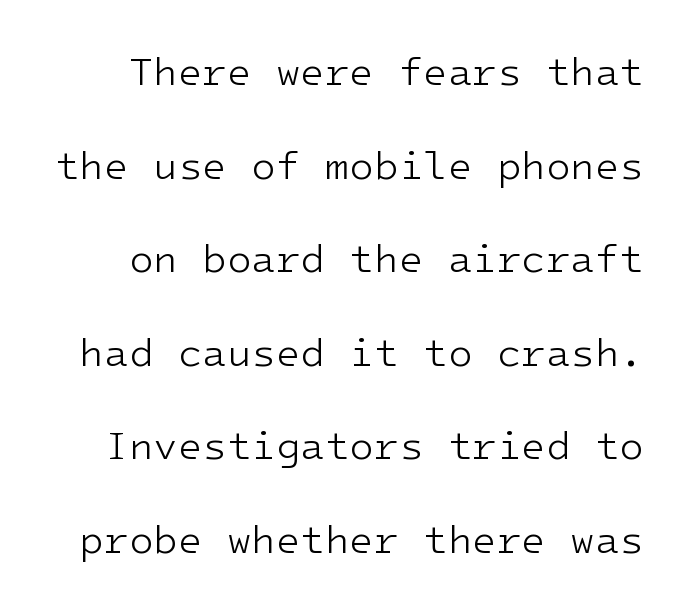
The image shows 40 px light sans-serif type, upright; set loose line spacing (2.34x), normal letter spacing, not underlined; low stroke contrast and a medium x-height.
